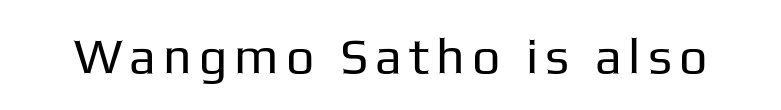
The image shows 50 px regular-weight sans-serif type, upright; set not underlined; low stroke contrast and a medium x-height.
